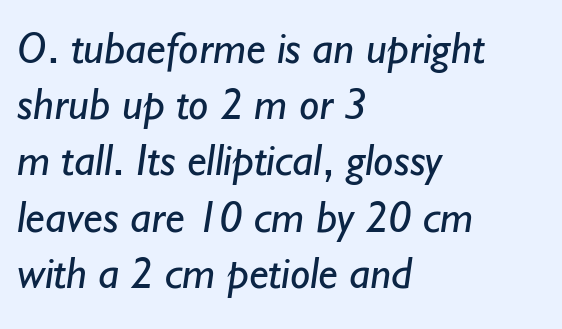
The image shows 45 px regular-weight sans-serif type; set left-aligned, normal line spacing (1.25x), normal letter spacing, not underlined; low stroke contrast and a small x-height.
